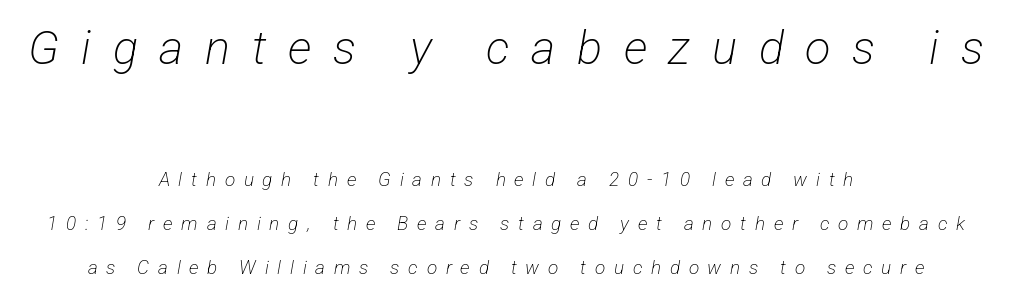
The image shows 47 px light, condensed sans-serif type; set centered, loose line spacing (2.34x), unusually wide letter spacing (+0.46 em), not underlined; the first (top) block is 2.47x larger; low stroke contrast and a medium x-height.
